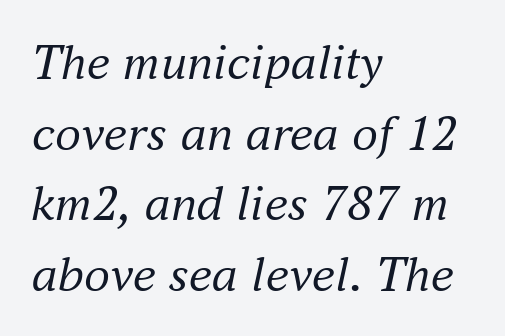
A typesetter would mark this as italic. The letters advance in unequal steps, a hallmark of proportional type. The rendering uses a moderate line-height, typical for paragraphs. Bold? No — there's no thickening of the strokes. Bare-footed words on every line. A student would call this left alignment; a typographer would say flush left, rag right.
